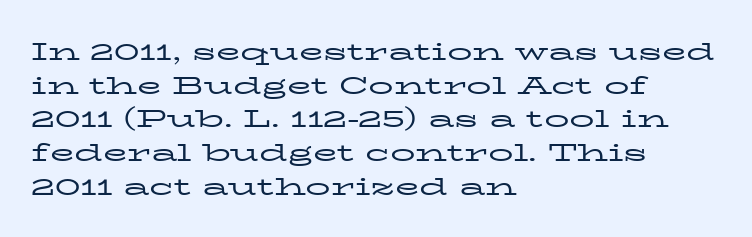
The image shows 25 px text type, upright; set left-aligned, normal line spacing (1.35x), normal letter spacing, not underlined.
